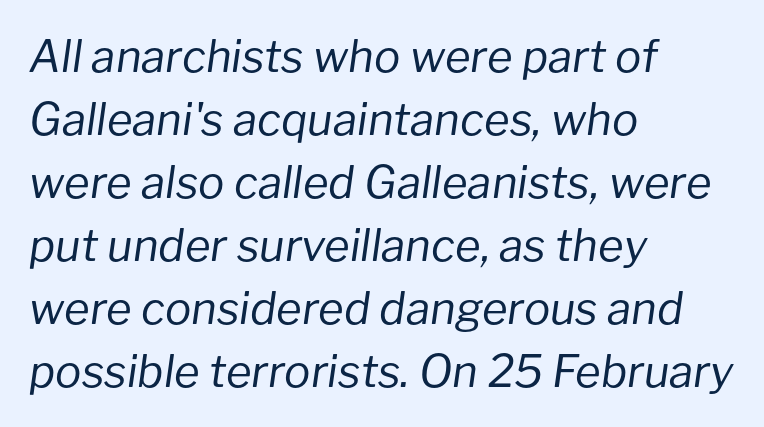
{"italic": "yes", "lean": "right", "slant_degrees": 8, "bold": "no", "weight": "regular", "width": "normal", "stroke_contrast": "low", "x_height": "medium", "monospaced": "no", "underline": "no", "align": "left", "line_spacing": "normal", "line_spacing_ratio": 1.43, "letter_spacing": "normal", "letter_spacing_em": 0.0, "glyph_px": 44}
